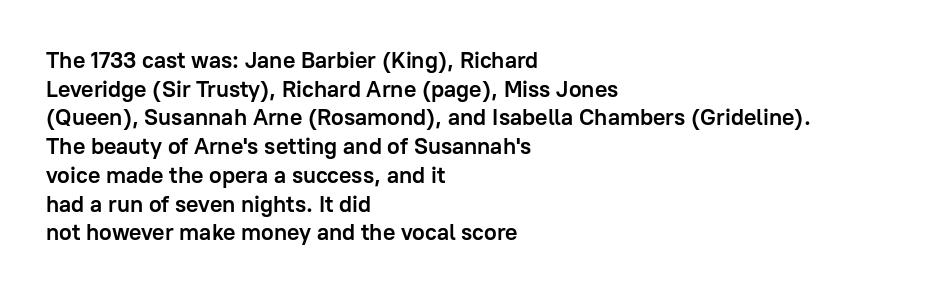
Q: Is the text bold? A: Yes.
Q: Is the text italic (slanted)? A: No, it is upright.
Q: Is the text underlined? A: No.
Q: How is the paragraph aligned? A: Left-aligned.
Q: Is the spacing between letters normal or unusually wide? A: Normal.
Q: Is the spacing between lines tight, normal or loose? A: Normal.
